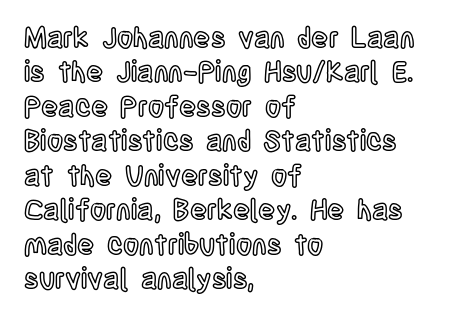
The image shows 28 px condensed type, upright; set left-aligned, line spacing 1.23x, normal letter spacing, not underlined; a large x-height.
